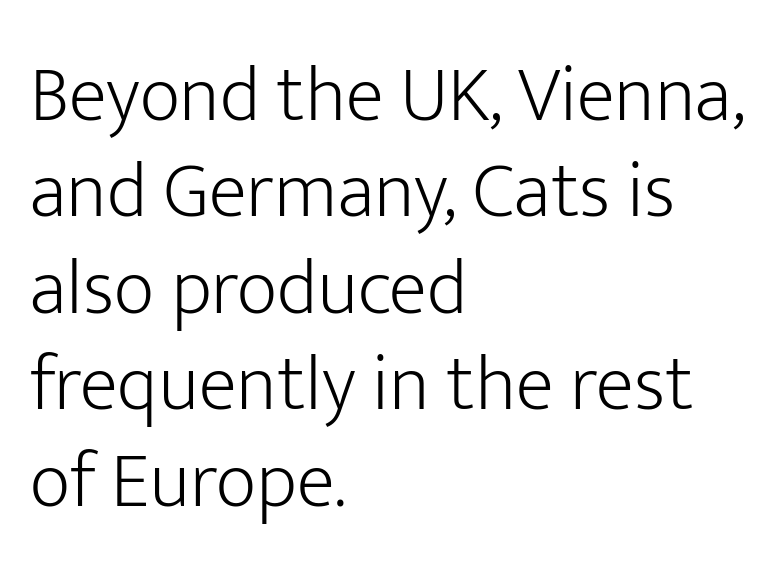
{"serif": "no", "italic": "no", "bold": "no", "weight": "light", "width": "normal", "stroke_contrast": "low", "x_height": "medium", "monospaced": "no", "underline": "no", "align": "left", "line_spacing_ratio": 1.22, "letter_spacing": "normal", "letter_spacing_em": 0.0, "glyph_px": 79}
